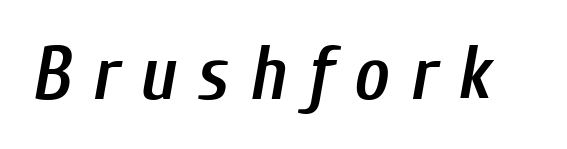
Q: Is the text bold? A: Semi-bold.
Q: Is the text italic (slanted)? A: Yes, it leans right by about 10 degrees.
Q: Is the text underlined? A: No.
Q: Is the spacing between letters normal or unusually wide? A: Unusually wide.
Q: Width (condensed, normal, or wide)? A: Condensed.
Q: Stroke contrast? A: Low.
Q: x-height? A: Medium.
Q: Monospaced? A: No.
